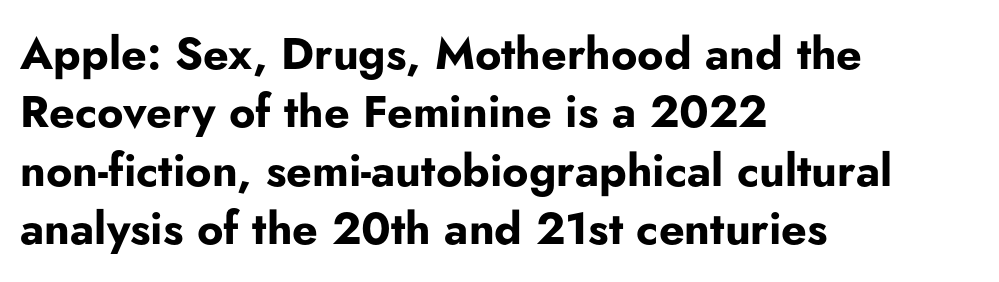
Every letter is thick-stroked: bold, no question. Posture: vertical. The area under the type is left untouched. Compared with a centered layout, this one pins lines to the left instead. These lines are rendered in a variable-pitch font.
